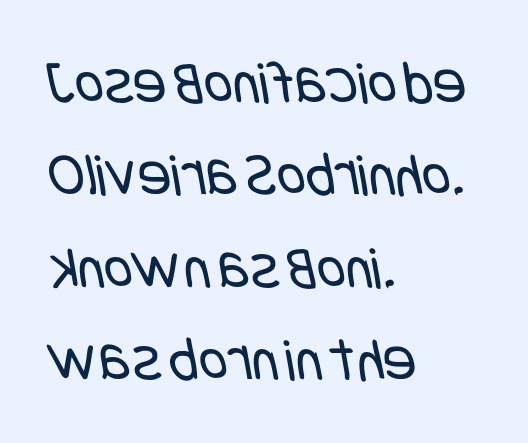
The image shows 62 px regular-weight, condensed sans-serif type; set left-aligned, normal line spacing (1.49x), normal letter spacing, not underlined; low stroke contrast and a large x-height.
